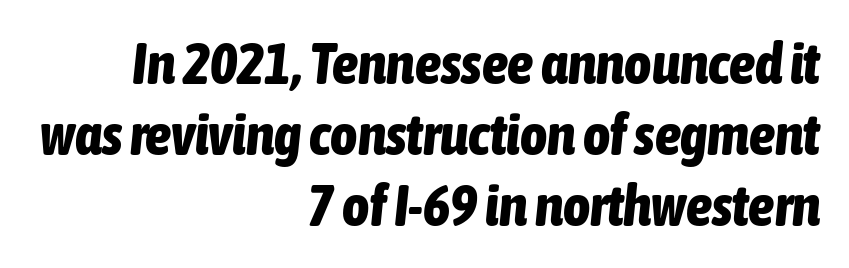
The image shows 58 px bold, condensed type, italic (leaning right); set right-aligned, line spacing 1.22x, normal letter spacing, not underlined; low stroke contrast and a medium x-height.
